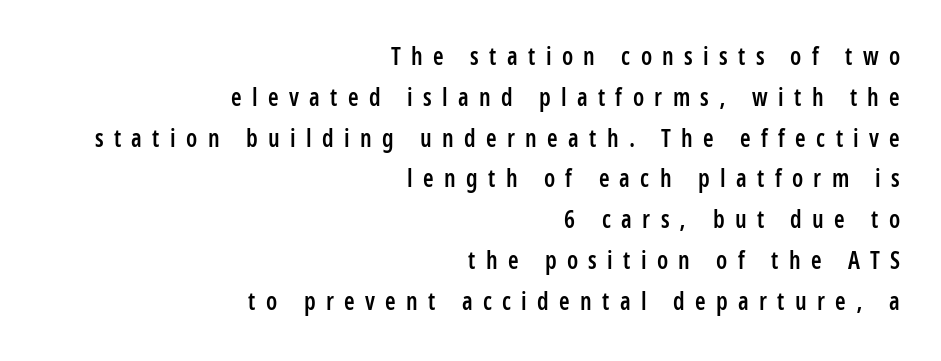
{"italic": "no", "bold": "semi", "underline": "no", "align": "right", "line_spacing": "normal", "line_spacing_ratio": 1.7, "letter_spacing": "wide", "letter_spacing_em": 0.43, "glyph_px": 24}
